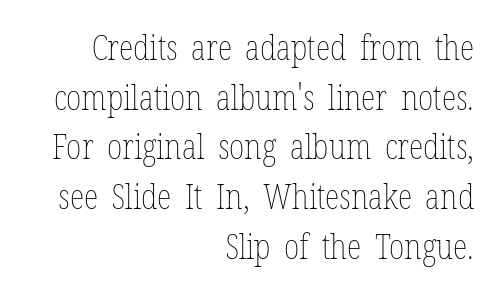
{"italic": "no", "bold": "no", "weight": "thin", "width": "condensed", "stroke_contrast": "low", "x_height": "medium", "monospaced": "no", "underline": "no", "align": "right", "line_spacing": "normal", "line_spacing_ratio": 1.46, "letter_spacing": "normal", "letter_spacing_em": 0.0, "glyph_px": 34}
